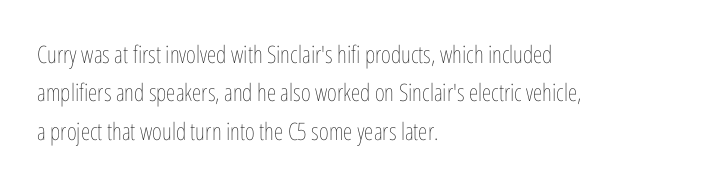
{"italic": "no", "bold": "no", "underline": "no", "align": "left", "line_spacing": "normal", "line_spacing_ratio": 1.6, "letter_spacing": "normal", "letter_spacing_em": 0.0, "glyph_px": 24}
